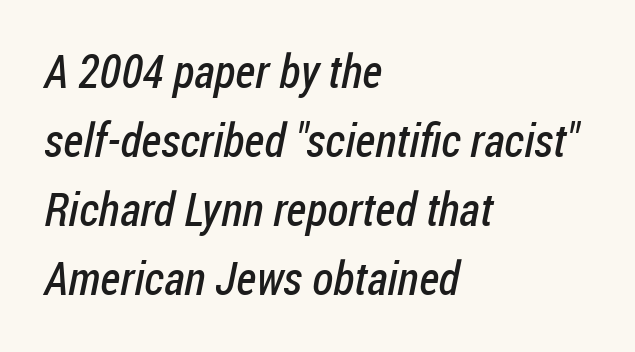
This sample keeps an unexceptional amount of space between lines. Character widths vary here, with narrow letters taking less room than wide ones. Horizontal alignment here is leftward, the default for most running prose. Descenders are the only things crossing below the line.
